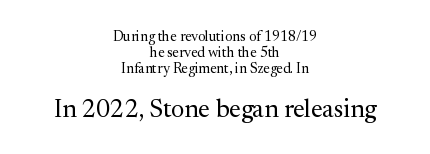
Stroke thickness stays within the range of a standard reading face or lighter. Plain, unruled lines of type. If you drew a line through each stem, it would be perfectly vertical. Does extra space separate the letters? No, they use regular spacing.
